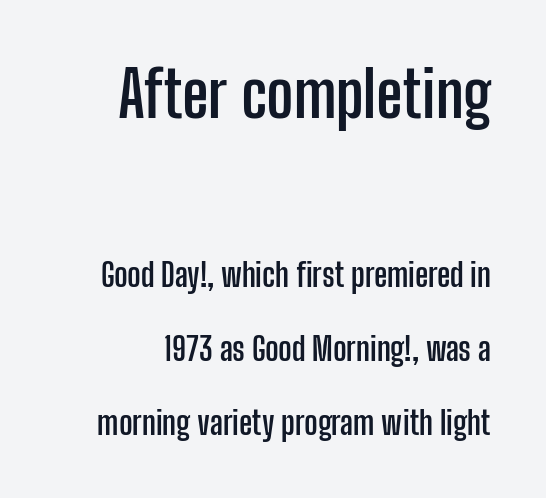
The image shows 64 px semibold, condensed sans-serif type, upright; set loose line spacing (2.32x), normal letter spacing, not underlined; the first (top) block is 2.0x larger; low stroke contrast and a medium x-height.
